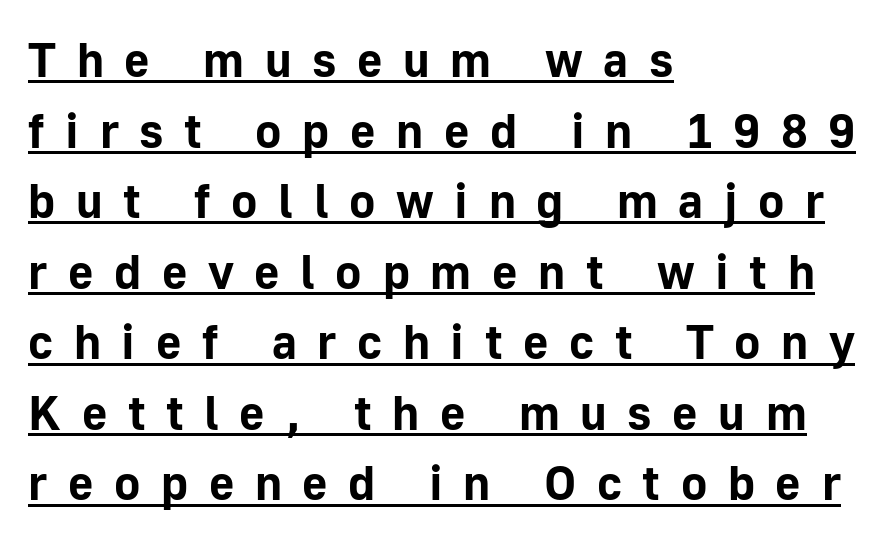
Does the lettering tilt? It doesn't — this is upright. Here the designer chose a conventional face with non-uniform glyph widths. This is sans-serif lettering, the kind often seen on screens and signage. Display-style spreading of the glyphs; the letterfit is very open. In terms of weight, the rendering is a true, heavy bold. All the whitespace from short lines collects on the right.
